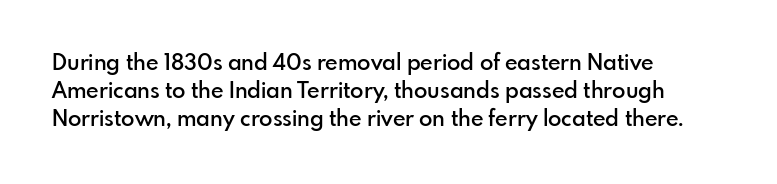
Q: Is the text bold? A: Semi-bold.
Q: Is the text italic (slanted)? A: No, it is upright.
Q: Is the text underlined? A: No.
Q: How is the paragraph aligned? A: Left-aligned.
Q: Is the spacing between letters normal or unusually wide? A: Normal.
Q: Is the spacing between lines tight, normal or loose? A: Normal.
